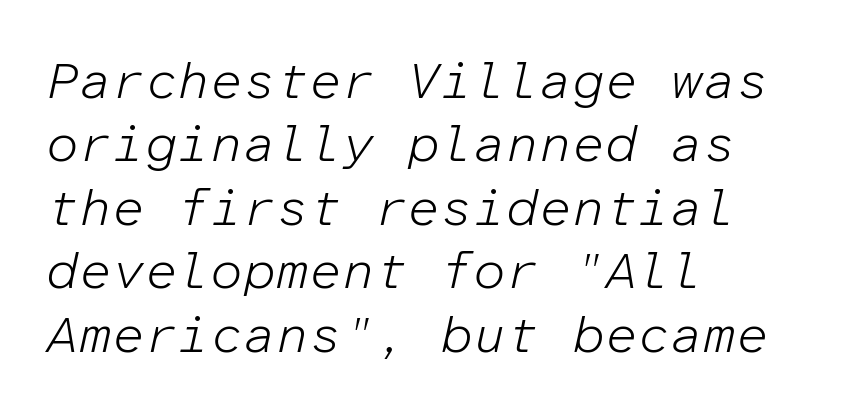
These glyphs show unthickened strokes, regular width or finer. Each letter, wide or thin by design, is forced into the same width here. The paragraph shown leans on its left margin. This sample uses plain, unmodified letter spacing. Quick note: italic. Type without underlining.
